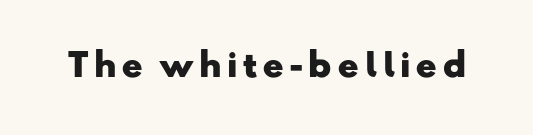
Bare-footed words on every line. Its strokes are broad and dark, the hallmark of bold type. Think of a printed novel: that variable character pitch is what you see here. Note: no serifs on the glyphs.
